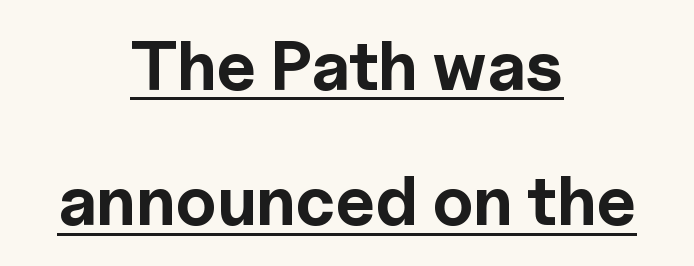
The image shows 69 px bold sans-serif type, upright; set centered, loose line spacing (1.96x), normal letter spacing, underlined; a medium x-height.
